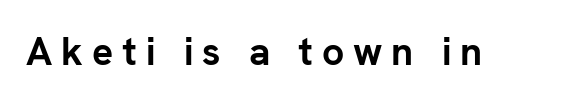
The image shows 39 px semibold sans-serif type, upright; set unusually wide letter spacing (+0.23 em), not underlined; low stroke contrast and a medium x-height.
